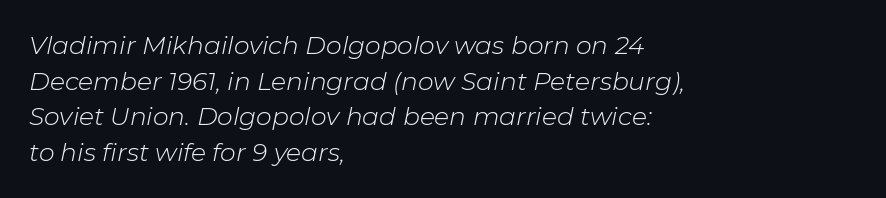
The image shows 25 px text type, italic (leaning right); set left-aligned, normal line spacing (1.43x), normal letter spacing, not underlined.
